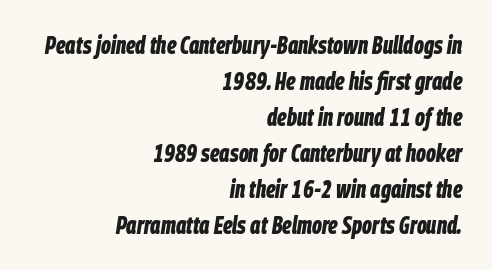
The image shows 24 px bold type, italic (leaning right); set right-aligned, normal line spacing (1.5x), normal letter spacing, not underlined.
